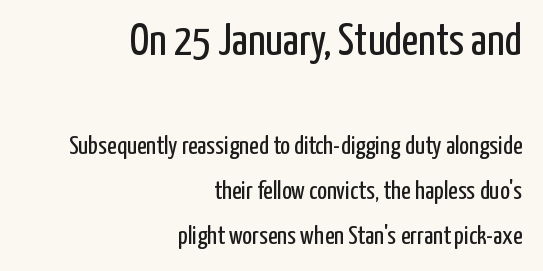
{"serif": "no", "italic": "no", "bold": "no", "weight": "regular", "width": "condensed", "stroke_contrast": "low", "x_height": "medium", "monospaced": "no", "underline": "no", "align": "right", "line_spacing_ratio": 1.72, "letter_spacing": "normal", "letter_spacing_em": 0.0, "larger_block": "first", "size_ratio": 1.73, "glyph_px": 45}
